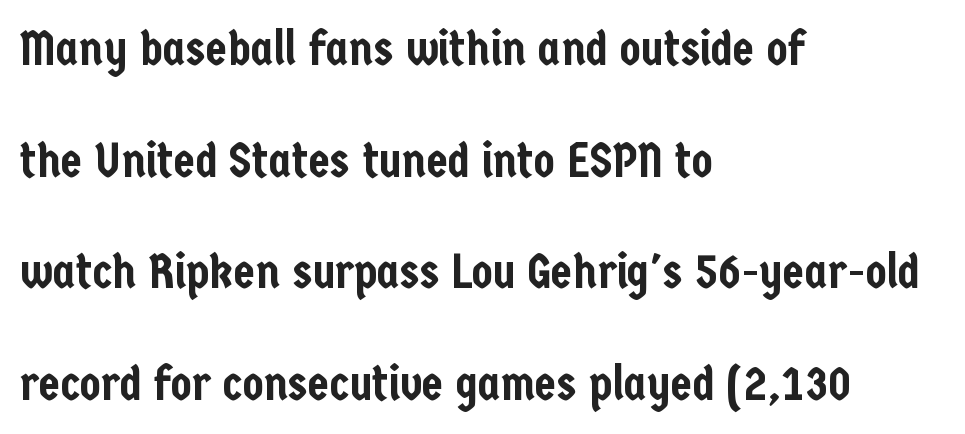
Q: Is the text italic (slanted)? A: No, it is upright.
Q: Is the typeface a serif or a sans-serif typeface? A: Sans-serif.
Q: Is the text underlined? A: No.
Q: How is the paragraph aligned? A: Left-aligned.
Q: Is the spacing between letters normal or unusually wide? A: Normal.
Q: Is the spacing between lines tight, normal or loose? A: Loose.
Q: Width (condensed, normal, or wide)? A: Condensed.
Q: Stroke contrast? A: Low.
Q: x-height? A: Medium.
Q: Monospaced? A: No.
